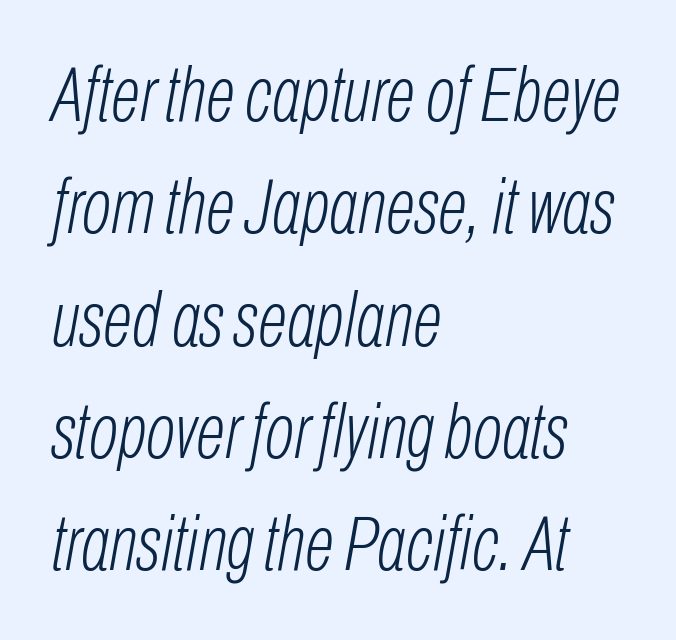
Weight: regular or lighter. If you drew a ruler down the left edge, every line would touch it. This sample has the flowing, uneven cadence of proportional lettering. Students, note that the glyphs here touch the page at normal intervals. Every character sits at an angle, as italics do. Regular leading.
